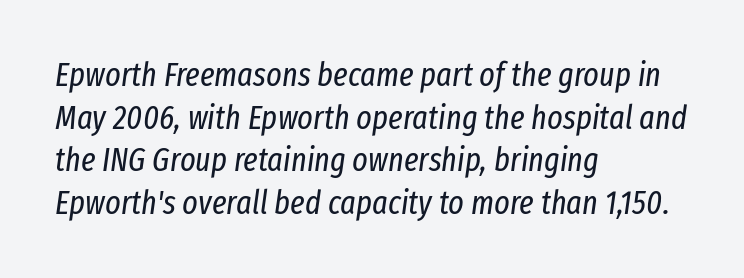
The rendering uses natural spacing where letterforms have individual widths. Check the space under the baseline: it is left empty. The passage shown stacks its lines at a standard gap. There's an unmistakable incline to the writing here.
